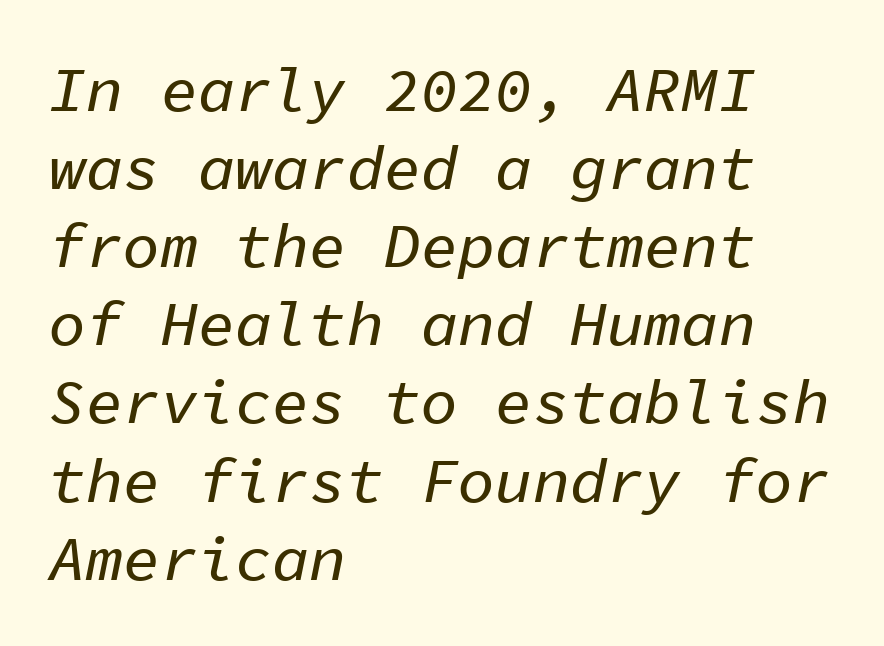
{"italic": "yes", "lean": "right", "slant_degrees": 11, "width": "normal", "stroke_contrast": "low", "x_height": "medium", "monospaced": "yes", "underline": "no", "align": "left", "line_spacing": "normal", "line_spacing_ratio": 1.26, "letter_spacing": "normal", "letter_spacing_em": 0.0, "glyph_px": 62}
